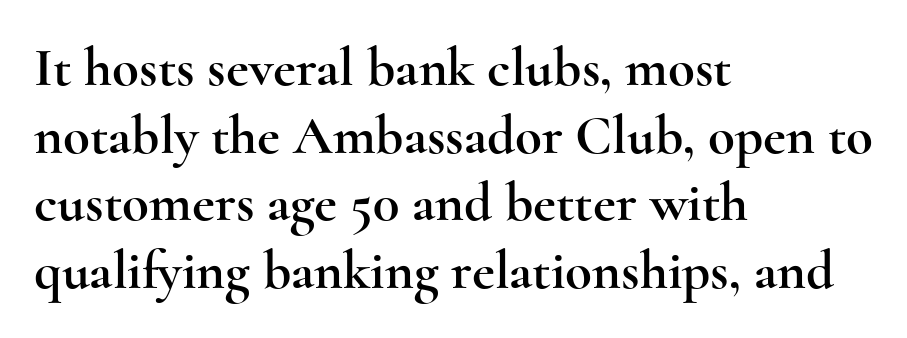
The image shows 55 px wide serif type, upright; set left-aligned, line spacing 1.23x, normal letter spacing, not underlined; a small x-height.
